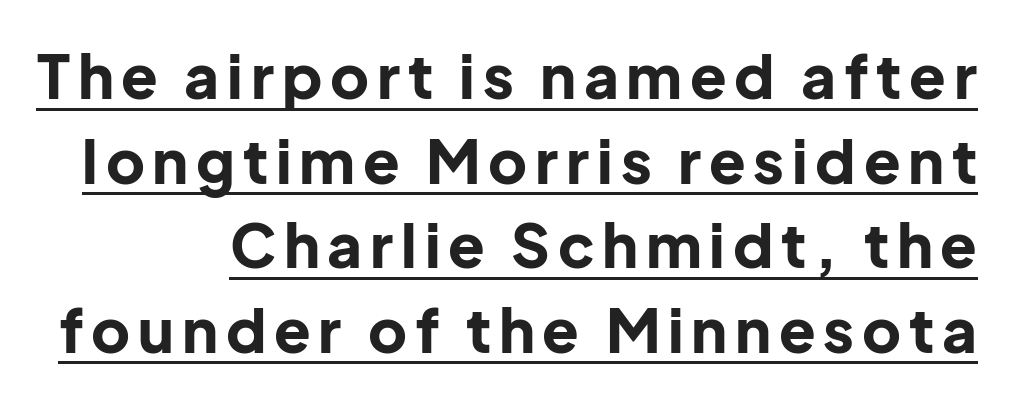
{"serif": "no", "italic": "no", "bold": "yes", "weight": "bold", "width": "normal", "stroke_contrast": "low", "x_height": "medium", "monospaced": "no", "underline": "yes", "align": "right", "line_spacing": "normal", "line_spacing_ratio": 1.41, "glyph_px": 60}
